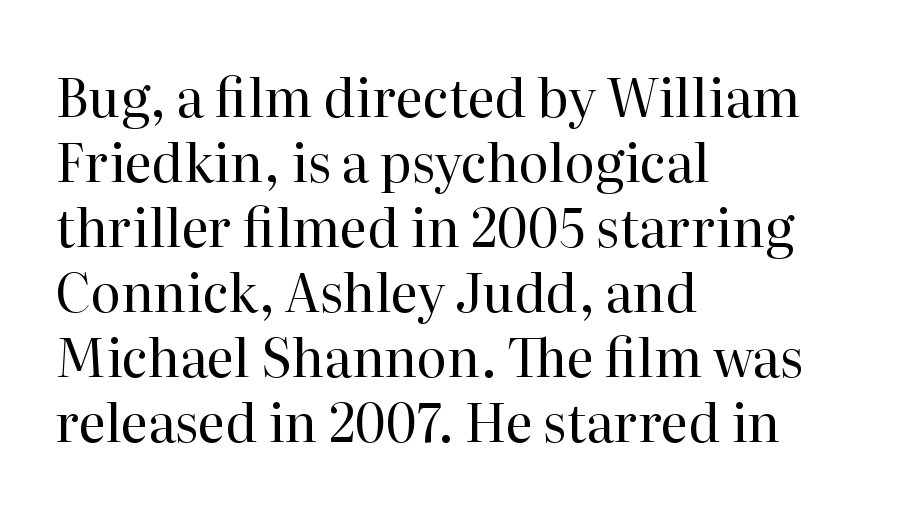
{"serif": "yes", "italic": "no", "bold": "no", "weight": "regular", "width": "normal", "stroke_contrast": "high", "x_height": "medium", "monospaced": "no", "underline": "no", "align": "left", "line_spacing": "normal", "line_spacing_ratio": 1.25, "letter_spacing": "normal", "letter_spacing_em": 0.0, "glyph_px": 52}
